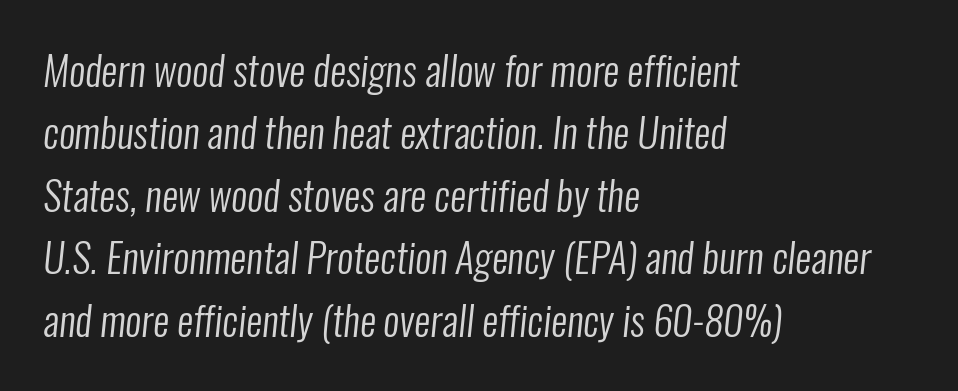
Q: Is the text bold? A: No.
Q: Is the typeface a serif or a sans-serif typeface? A: Sans-serif.
Q: Is the text underlined? A: No.
Q: How is the paragraph aligned? A: Left-aligned.
Q: Is the spacing between letters normal or unusually wide? A: Normal.
Q: Is the spacing between lines tight, normal or loose? A: Normal.
Q: Width (condensed, normal, or wide)? A: Condensed.
Q: Stroke contrast? A: Low.
Q: x-height? A: Medium.
Q: Monospaced? A: No.
